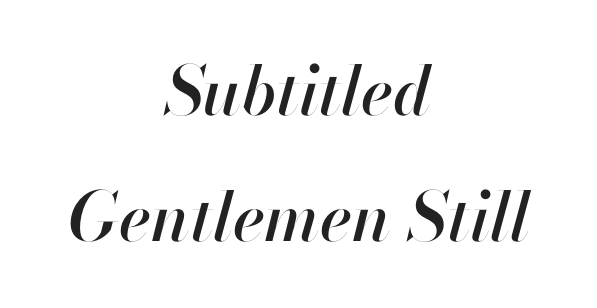
{"italic": "yes", "lean": "right", "slant_degrees": 13, "width": "normal", "stroke_contrast": "high", "x_height": "small", "monospaced": "no", "underline": "no", "align": "center", "line_spacing_ratio": 1.86, "letter_spacing": "normal", "letter_spacing_em": 0.0, "glyph_px": 68}
